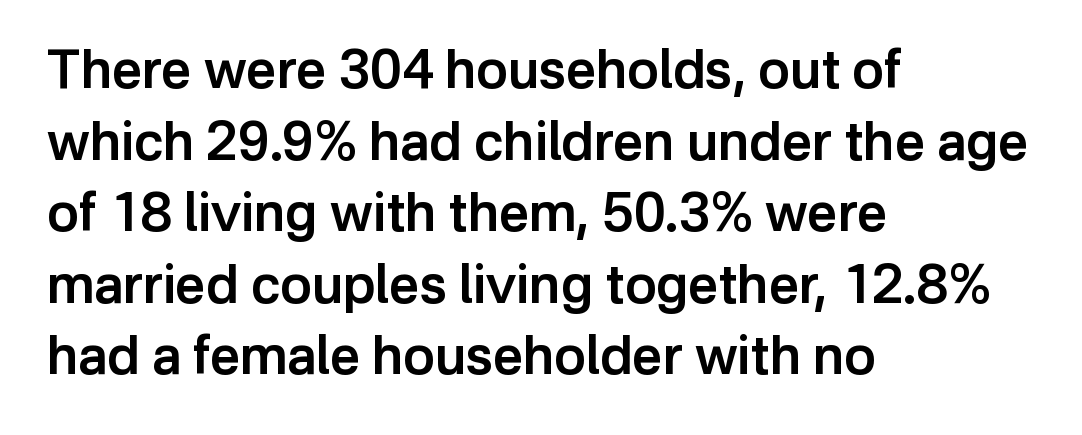
The image shows 53 px semibold sans-serif type, upright; set left-aligned, normal line spacing (1.35x), normal letter spacing, not underlined; low stroke contrast and a medium x-height.
